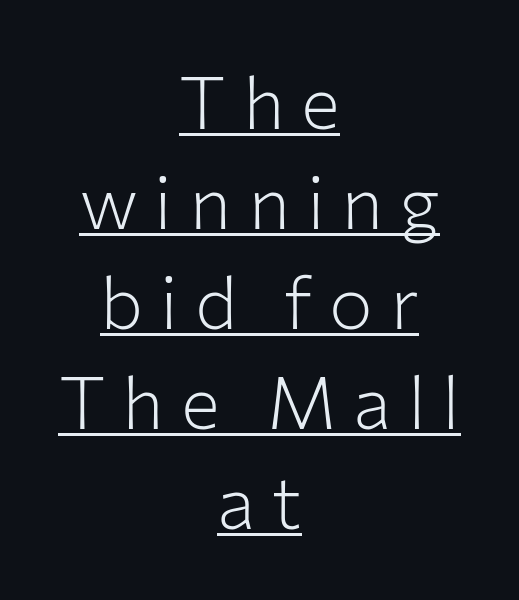
The image shows 73 px light sans-serif type, upright; set centered, normal line spacing (1.37x), unusually wide letter spacing (+0.23 em), underlined; low stroke contrast and a medium x-height.
